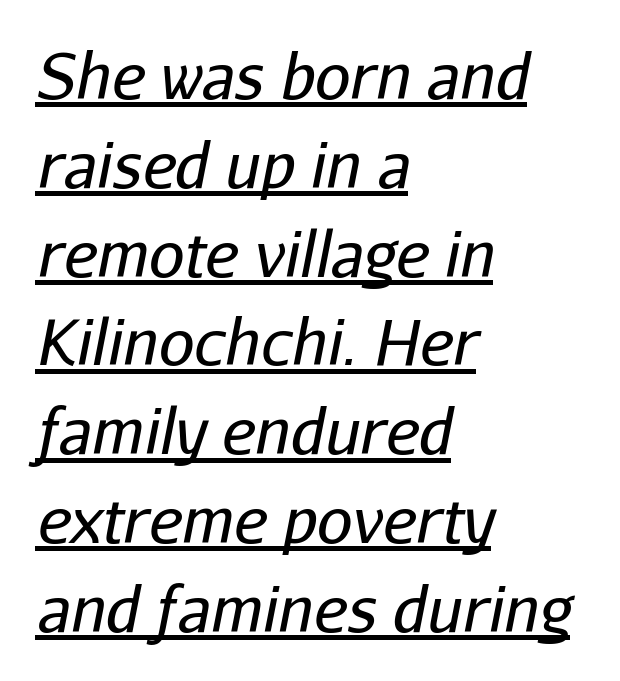
{"italic": "yes", "lean": "right", "slant_degrees": 11, "bold": "no", "weight": "regular", "width": "normal", "stroke_contrast": "low", "x_height": "medium", "monospaced": "no", "underline": "yes", "align": "left", "line_spacing": "normal", "line_spacing_ratio": 1.41, "letter_spacing": "normal", "letter_spacing_em": 0.0, "glyph_px": 63}
